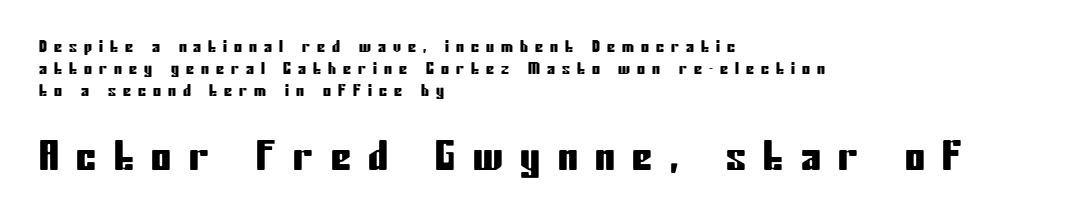
{"serif": "no", "italic": "no", "width": "condensed", "stroke_contrast": "low", "x_height": "medium", "monospaced": "no", "underline": "no", "align": "left", "line_spacing": "normal", "line_spacing_ratio": 1.39, "letter_spacing": "wide", "letter_spacing_em": 0.44, "larger_block": "second", "size_ratio": 2.5, "glyph_px": 40}
